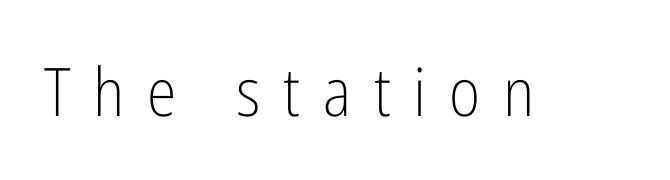
{"serif": "no", "italic": "no", "bold": "no", "weight": "light", "width": "condensed", "stroke_contrast": "low", "x_height": "medium", "monospaced": "no", "underline": "no", "letter_spacing": "wide", "letter_spacing_em": 0.34, "glyph_px": 67}
